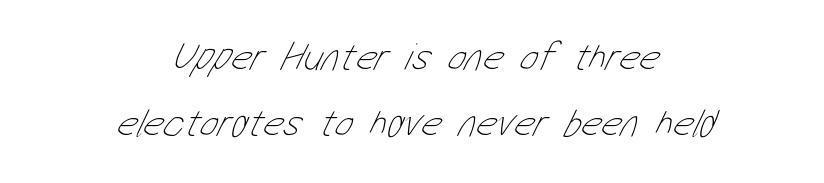
Descenders hang freely into open space. Note the varied advance widths — an 'i' is clearly narrower than an 'm'. Inter-character spacing is left at the font's built-in metrics. Baseline-to-baseline distance is the conventional proportion of letter height.
